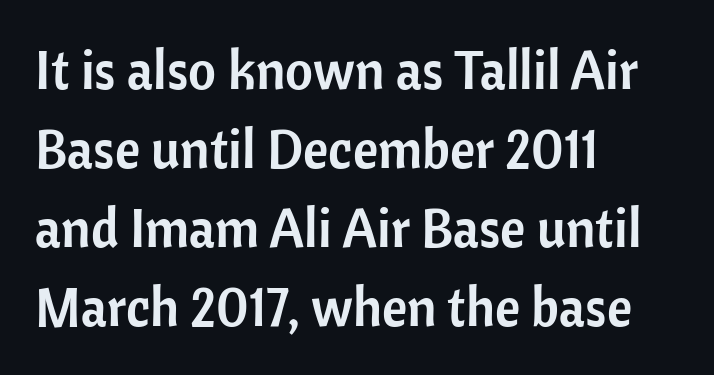
Q: Is the text italic (slanted)? A: No, it is upright.
Q: Is the typeface a serif or a sans-serif typeface? A: Sans-serif.
Q: Is the text underlined? A: No.
Q: How is the paragraph aligned? A: Left-aligned.
Q: Is the spacing between letters normal or unusually wide? A: Normal.
Q: Is the spacing between lines tight, normal or loose? A: Normal.
Q: Width (condensed, normal, or wide)? A: Normal.
Q: Stroke contrast? A: Low.
Q: x-height? A: Medium.
Q: Monospaced? A: No.
